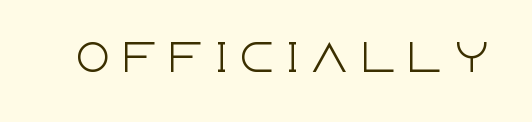
On a weight scale, this lands at 450 or below. Observe the wide spacing: letters keep a clear distance from each other. When letters stand straight like this, we call the style roman or upright. Classification — sans serif.
